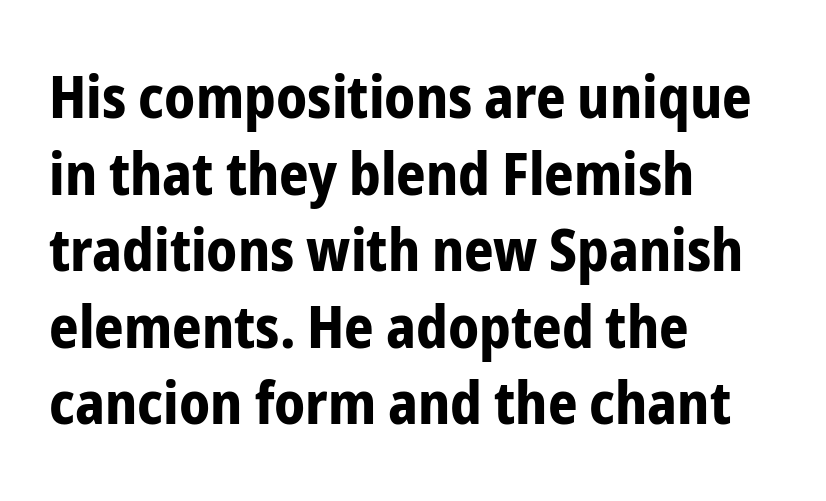
{"serif": "no", "italic": "no", "bold": "yes", "weight": "bold", "width": "condensed", "stroke_contrast": "low", "x_height": "medium", "monospaced": "no", "underline": "no", "align": "left", "line_spacing": "normal", "line_spacing_ratio": 1.32, "letter_spacing": "normal", "letter_spacing_em": 0.0, "glyph_px": 58}
